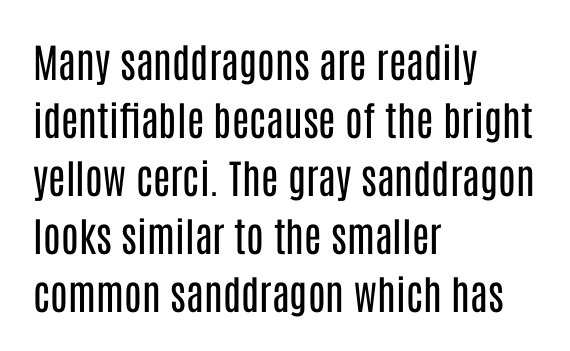
Q: Is the text bold? A: No.
Q: Is the text italic (slanted)? A: No, it is upright.
Q: Is the typeface a serif or a sans-serif typeface? A: Sans-serif.
Q: Is the text underlined? A: No.
Q: How is the paragraph aligned? A: Left-aligned.
Q: Is the spacing between letters normal or unusually wide? A: Normal.
Q: Is the spacing between lines tight, normal or loose? A: Normal.
Q: Width (condensed, normal, or wide)? A: Condensed.
Q: Stroke contrast? A: Low.
Q: x-height? A: Large.
Q: Monospaced? A: No.
